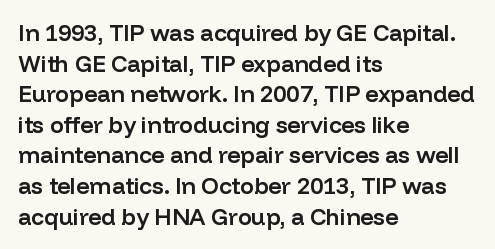
Q: Is the text bold? A: Semi-bold.
Q: Is the text italic (slanted)? A: No, it is upright.
Q: Is the text underlined? A: No.
Q: How is the paragraph aligned? A: Left-aligned.
Q: Is the spacing between letters normal or unusually wide? A: Normal.
Q: Is the spacing between lines tight, normal or loose? A: Normal.
